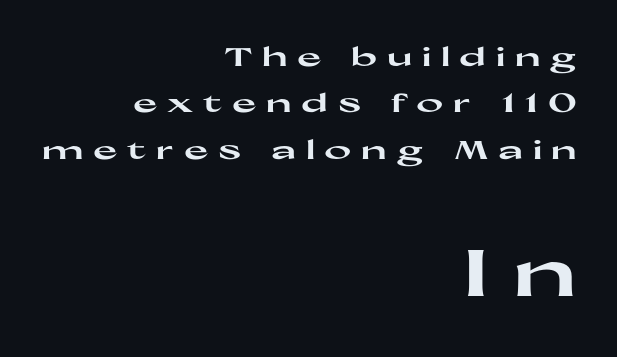
Note the varied advance widths — an 'i' is clearly narrower than an 'm'. The designer gave the closing block more size than the opening block. Plain, unruled lines of type. Tracking here is generous; glyphs stand well apart from one another. In terms of letterform style, serifs are entirely absent. The lettering holds an erect, upright posture throughout.
